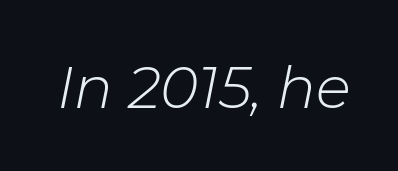
The image shows 63 px light type, italic (leaning right); set normal letter spacing, not underlined; low stroke contrast and a medium x-height.
